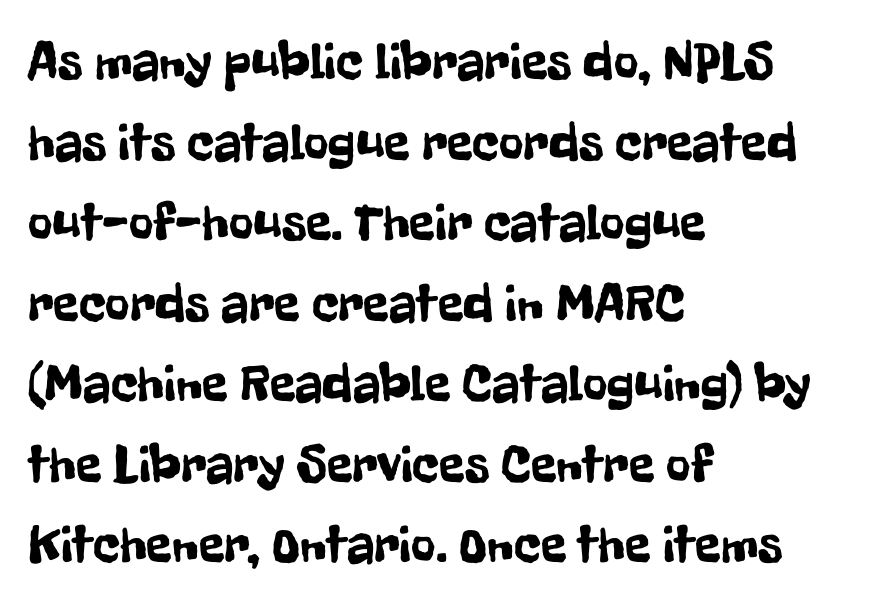
Q: Is the text italic (slanted)? A: No, it is upright.
Q: Is the typeface a serif or a sans-serif typeface? A: Sans-serif.
Q: Is the text underlined? A: No.
Q: How is the paragraph aligned? A: Left-aligned.
Q: Is the spacing between letters normal or unusually wide? A: Normal.
Q: Is the spacing between lines tight, normal or loose? A: Normal.
Q: Width (condensed, normal, or wide)? A: Condensed.
Q: Stroke contrast? A: Low.
Q: x-height? A: Medium.
Q: Monospaced? A: No.
